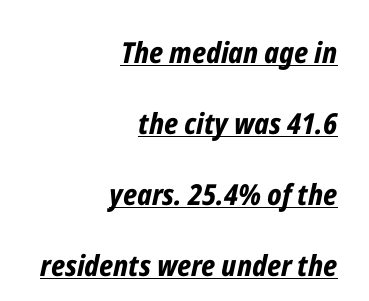
The image shows 29 px bold, condensed type, italic (leaning right); set right-aligned, loose line spacing (2.45x), normal letter spacing, underlined; low stroke contrast and a medium x-height.
